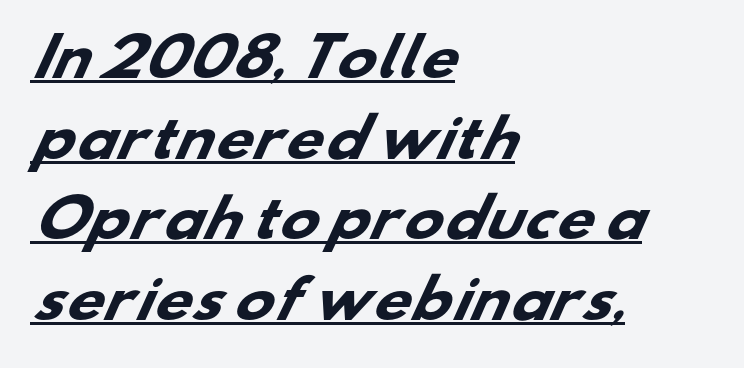
Q: Is the text bold? A: Yes.
Q: Is the typeface a serif or a sans-serif typeface? A: Sans-serif.
Q: Is the text underlined? A: Yes.
Q: How is the paragraph aligned? A: Left-aligned.
Q: Is the spacing between letters normal or unusually wide? A: Normal.
Q: Is the spacing between lines tight, normal or loose? A: Normal.
Q: Width (condensed, normal, or wide)? A: Wide.
Q: Stroke contrast? A: Low.
Q: x-height? A: Small.
Q: Monospaced? A: No.
